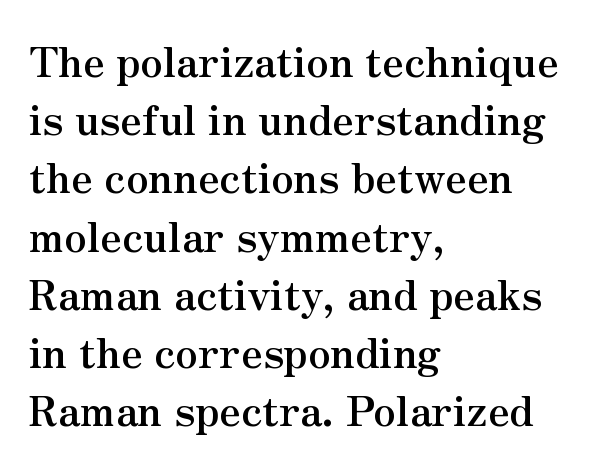
Unmarked baselines from the first word to the last. The rendering anchors every line to the left-hand side. Think of a printed novel: that variable character pitch is what you see here. Students, observe: this is what conventionally led text looks like.
